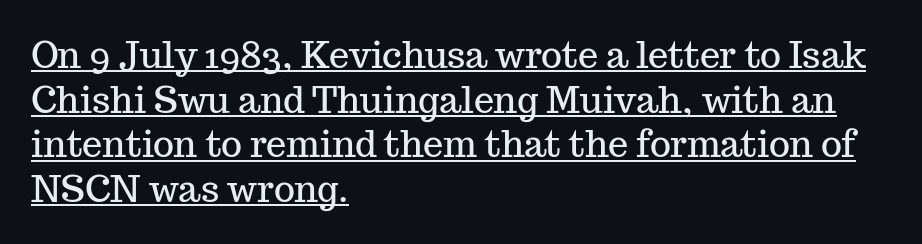
Q: Is the text italic (slanted)? A: No, it is upright.
Q: Is the typeface a serif or a sans-serif typeface? A: Serif.
Q: Is the text underlined? A: Yes.
Q: How is the paragraph aligned? A: Left-aligned.
Q: Is the spacing between letters normal or unusually wide? A: Normal.
Q: Width (condensed, normal, or wide)? A: Normal.
Q: Stroke contrast? A: Medium.
Q: x-height? A: Medium.
Q: Monospaced? A: No.
